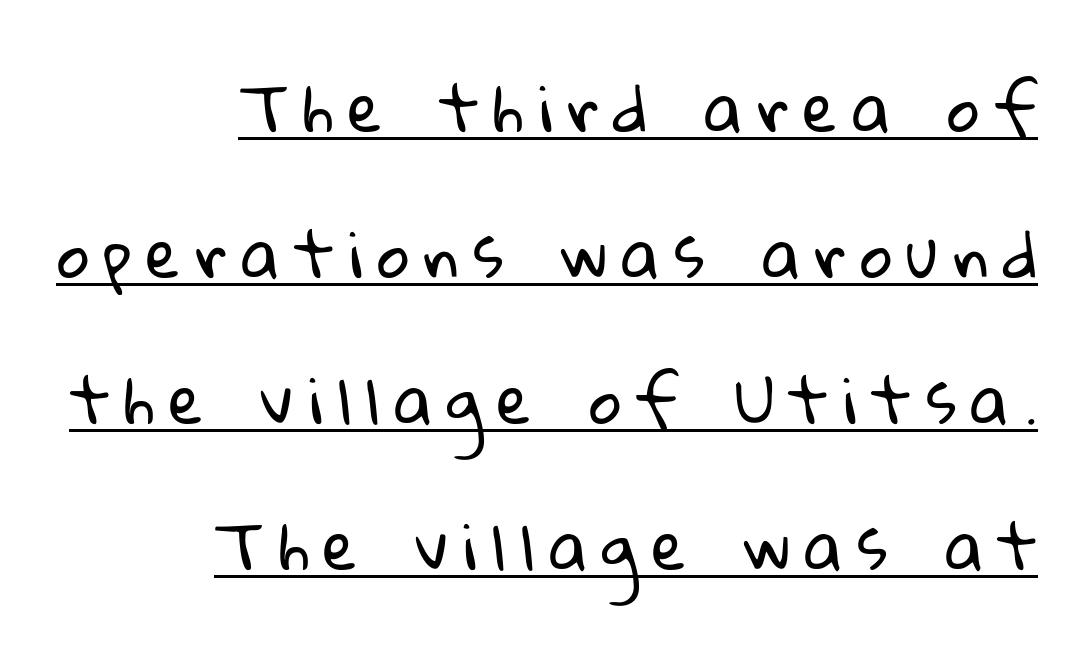
Q: Is the text bold? A: No.
Q: Is the typeface a serif or a sans-serif typeface? A: Sans-serif.
Q: Is the text underlined? A: Yes.
Q: How is the paragraph aligned? A: Right-aligned.
Q: Is the spacing between letters normal or unusually wide? A: Unusually wide.
Q: Is the spacing between lines tight, normal or loose? A: Loose.
Q: Width (condensed, normal, or wide)? A: Normal.
Q: Stroke contrast? A: Low.
Q: x-height? A: Medium.
Q: Monospaced? A: No.
